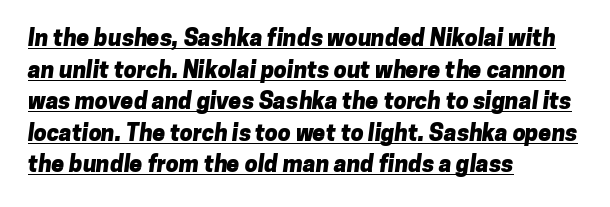
Q: Is the text bold? A: Yes.
Q: Is the text underlined? A: Yes.
Q: How is the paragraph aligned? A: Left-aligned.
Q: Is the spacing between letters normal or unusually wide? A: Normal.
Q: Is the spacing between lines tight, normal or loose? A: Normal.
